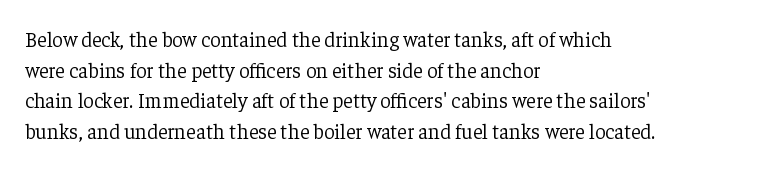
Q: Is the text bold? A: No.
Q: Is the text italic (slanted)? A: No, it is upright.
Q: Is the text underlined? A: No.
Q: How is the paragraph aligned? A: Left-aligned.
Q: Is the spacing between letters normal or unusually wide? A: Normal.
Q: Is the spacing between lines tight, normal or loose? A: Normal.
